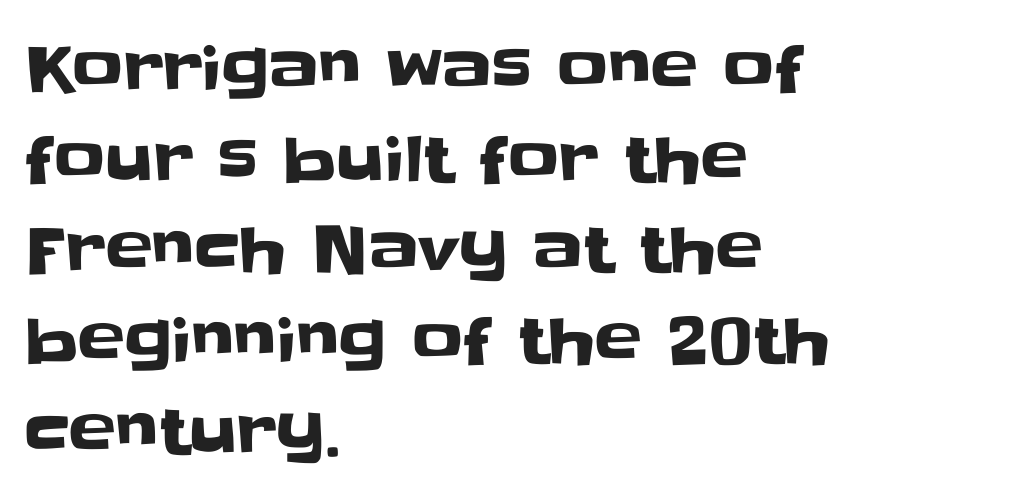
{"serif": "no", "italic": "no", "width": "normal", "stroke_contrast": "low", "x_height": "large", "monospaced": "no", "underline": "no", "align": "left", "line_spacing": "normal", "line_spacing_ratio": 1.44, "letter_spacing": "normal", "letter_spacing_em": 0.0, "glyph_px": 63}
